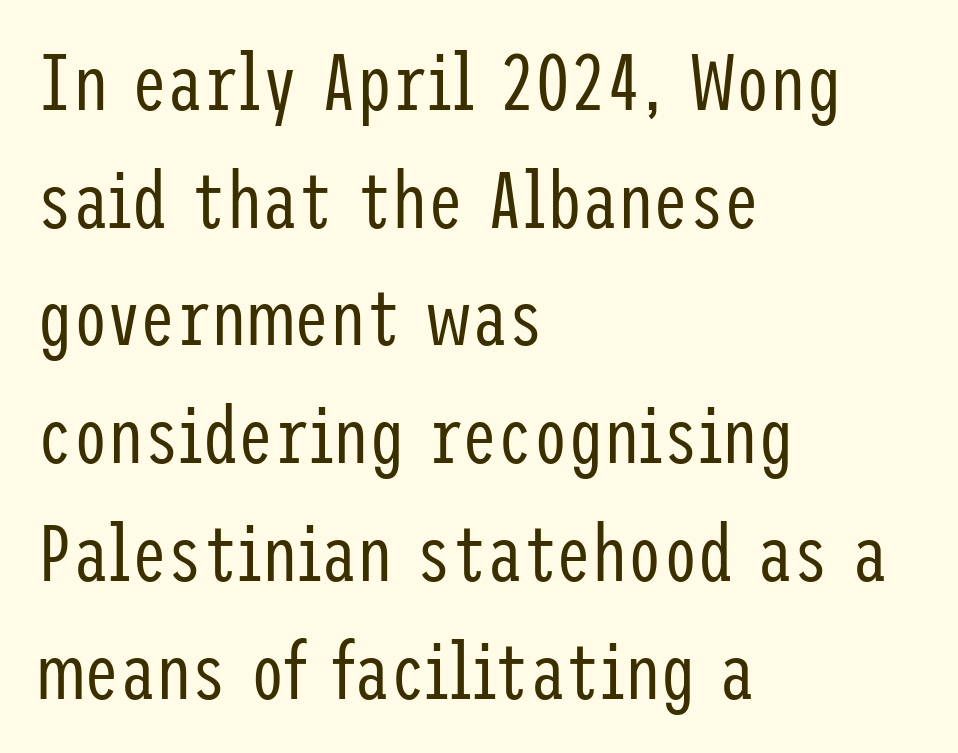
The image shows 79 px regular-weight, condensed sans-serif type, upright; set left-aligned, normal line spacing (1.49x), normal letter spacing, not underlined; low stroke contrast and a medium x-height.
